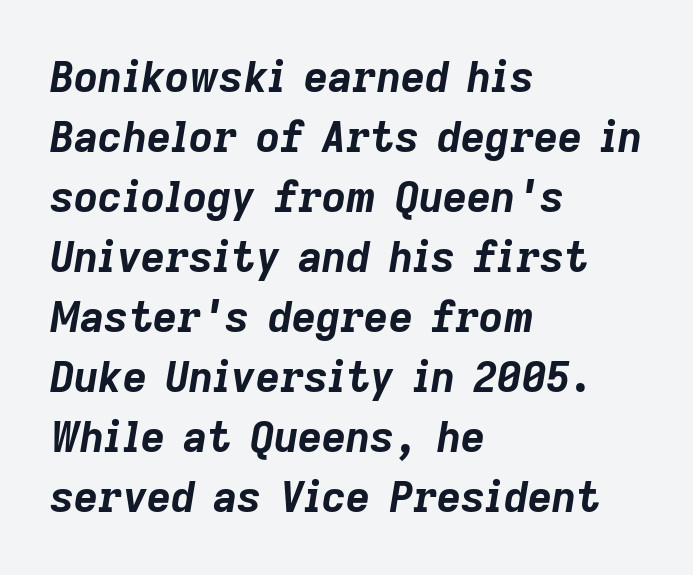
You could call the tracking neutral — neither tight nor loose. The lines in this sample share a left origin and differ only in where they stop. The vertical gap from one line to the next is medium. The zone under the glyphs is completely vacant.
